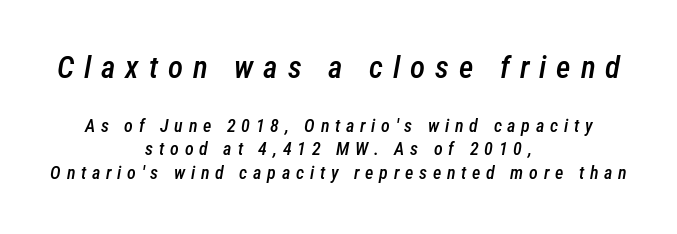
The image shows 31 px semibold, condensed type, italic (leaning right); set centered, normal line spacing (1.32x), unusually wide letter spacing (+0.32 em), not underlined; the first (top) block is 1.72x larger; low stroke contrast and a medium x-height.
